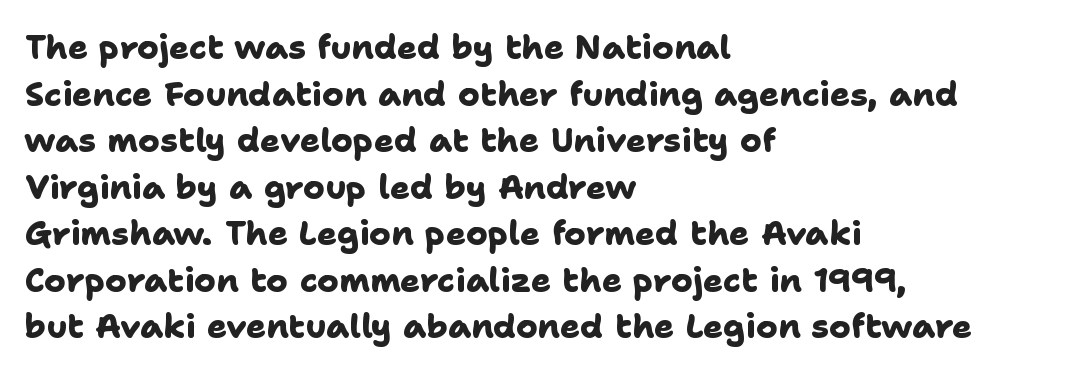
The image shows 33 px heavy sans-serif type; set left-aligned, normal line spacing (1.41x), normal letter spacing, not underlined; low stroke contrast and a medium x-height.
